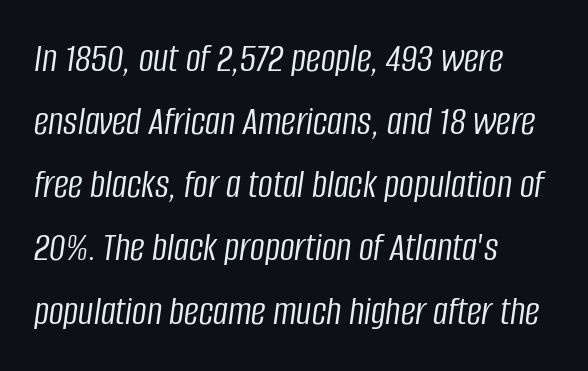
A light-to-regular cut is what we see here. No word sits above an underline. The gaps between neighbouring characters are ordinary and unremarkable. Quick note: italic. A classic flush-left, rag-right setting is used for this passage.
